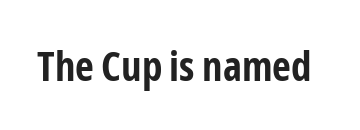
The image shows 41 px bold, condensed sans-serif type, upright; set normal letter spacing, not underlined; low stroke contrast and a medium x-height.
